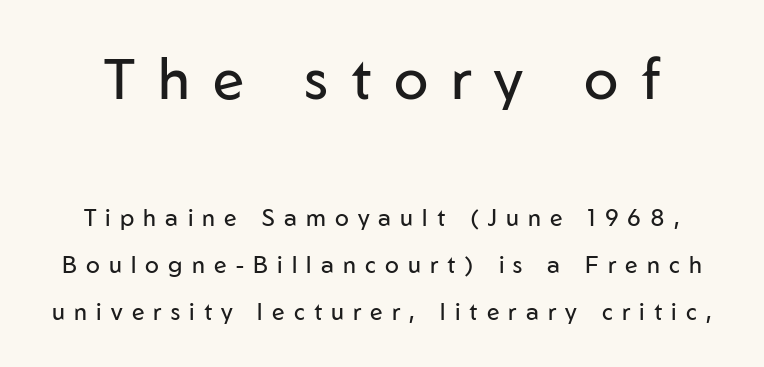
Think of a printed novel: that variable character pitch is what you see here. Observe the wide spacing: letters keep a clear distance from each other. Here the first block reads like a headline and the second like body copy. No word sits above an underline. Weight: regular or lighter.
